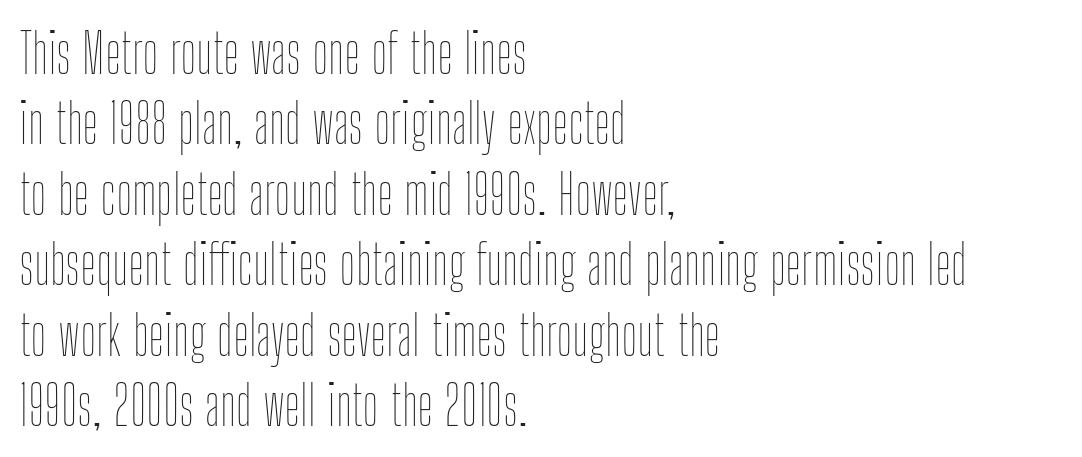
{"italic": "no", "bold": "no", "weight": "thin", "width": "condensed", "stroke_contrast": "low", "x_height": "medium", "monospaced": "no", "underline": "no", "align": "left", "line_spacing": "normal", "line_spacing_ratio": 1.28, "letter_spacing": "normal", "letter_spacing_em": 0.0, "glyph_px": 55}
